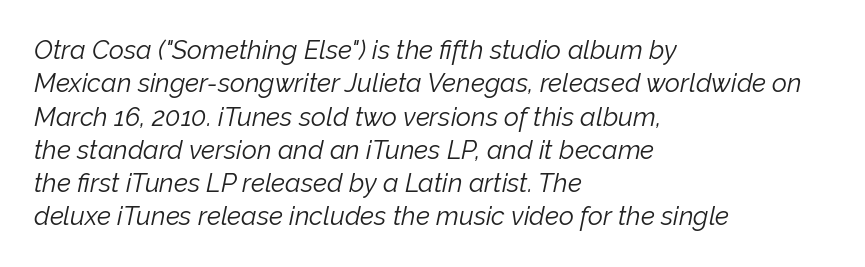
The image shows 26 px text type, italic (leaning right); set left-aligned, normal line spacing (1.28x), normal letter spacing, not underlined.
